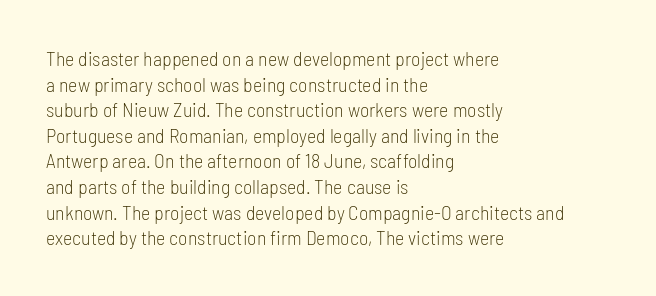
The weight would be labelled regular, book, light, or lighter still. Tall strokes in this sample are plumb rather than angled. These lines stack with their left ends in a neat column. Unmarked baselines from the first word to the last. Regular leading. A typesetter would call this zero additional tracking.
